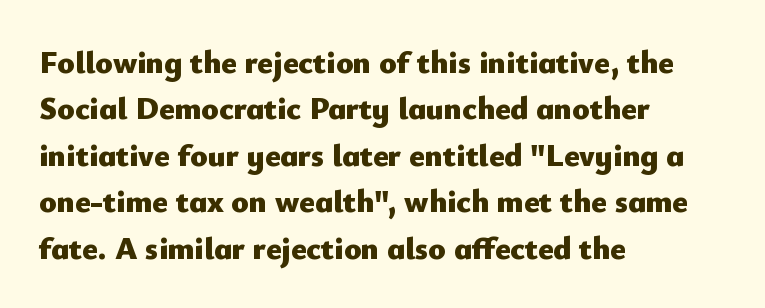
Q: Is the text bold? A: Yes.
Q: Is the text italic (slanted)? A: No, it is upright.
Q: Is the typeface a serif or a sans-serif typeface? A: Sans-serif.
Q: Is the text underlined? A: No.
Q: How is the paragraph aligned? A: Left-aligned.
Q: Is the spacing between letters normal or unusually wide? A: Normal.
Q: Is the spacing between lines tight, normal or loose? A: Normal.
Q: Width (condensed, normal, or wide)? A: Normal.
Q: Stroke contrast? A: Low.
Q: x-height? A: Small.
Q: Monospaced? A: No.
